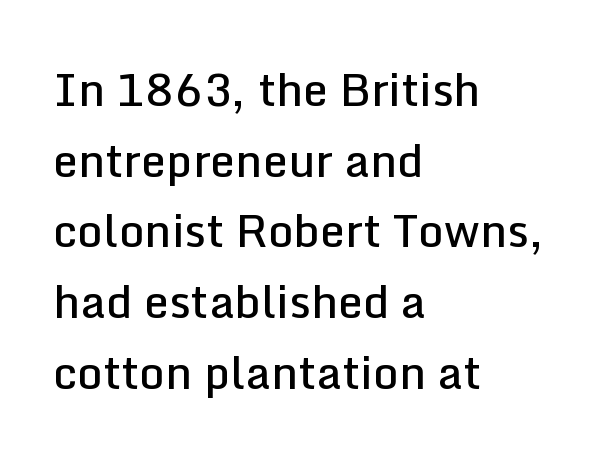
Are there feet on the stems? There aren't — it's a sans. Between one letter and the next there's only the usual sliver of space. Every letter is mildly thick-stroked: semibold rather than bold. The letters advance in unequal steps, a hallmark of proportional type.
